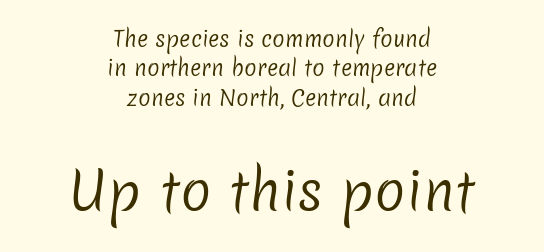
The image shows 52 px regular-weight sans-serif type; set centered, normal line spacing (1.4x), normal letter spacing, not underlined; the second (bottom) block is 2.48x larger; low stroke contrast and a medium x-height.
